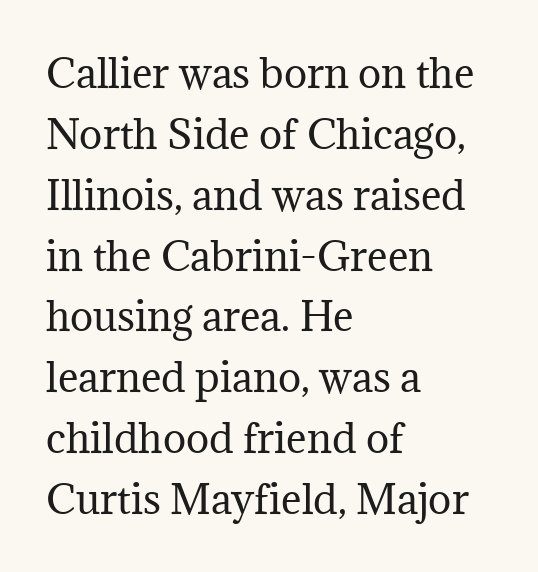
Ordinary non-slanted type is in use. These lines are set flush left with a ragged right edge. The passage shown is typed in a proportional face where columns would drift. In terms of letterform style, serifs are clearly present. Letters rest on an invisible, unmarked baseline.
